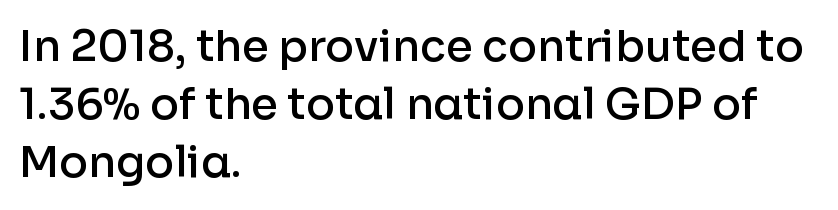
Vertically, the passage feels balanced, rows spaced as you'd expect. What weight is shown? A semibold, between regular and bold. Style check: upright. Every row of glyphs begins at an identical x-position on the left. Think of a printed novel: that variable character pitch is what you see here. There is no visible air inserted between adjacent glyphs.
